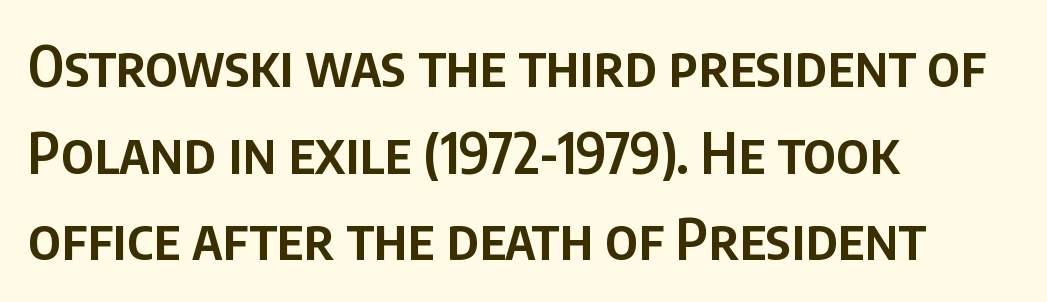
The passage shown is typed in a proportional face where columns would drift. The rag falls on the right side of this text block. Characters remain perfectly vertical along every line. Interline gaps are of average width in this sample. The passage shown is semibold, sitting just below true bold.
